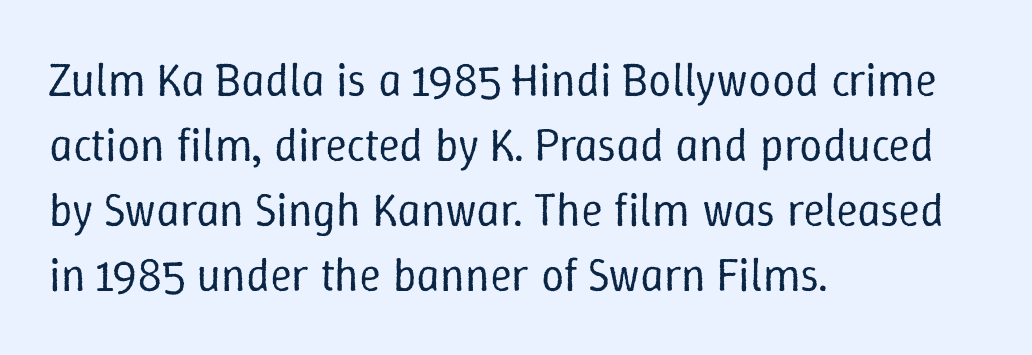
Q: Is the text bold? A: No.
Q: Is the text italic (slanted)? A: No, it is upright.
Q: Is the text underlined? A: No.
Q: How is the paragraph aligned? A: Left-aligned.
Q: Is the spacing between letters normal or unusually wide? A: Normal.
Q: Is the spacing between lines tight, normal or loose? A: Normal.
Q: Width (condensed, normal, or wide)? A: Normal.
Q: Stroke contrast? A: Low.
Q: x-height? A: Medium.
Q: Monospaced? A: No.
